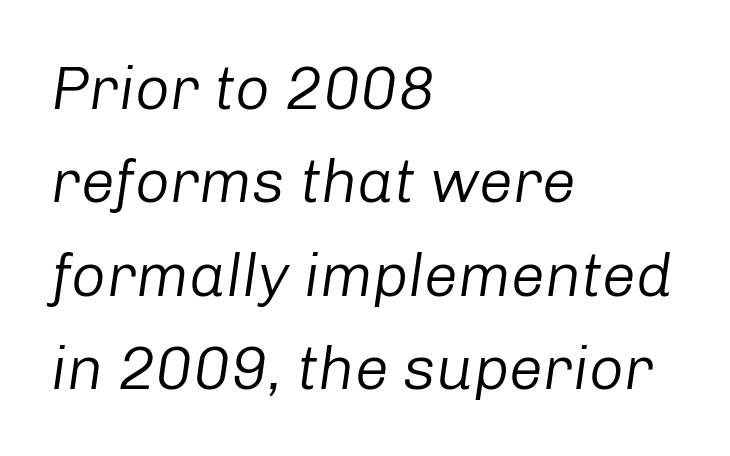
The passage shown is typed in a proportional face where columns would drift. Heft: none added — not bold. Words float on clear page, feet unadorned. Slanted lettering throughout. The gaps between neighbouring characters are ordinary and unremarkable. Alignment: flush left.
